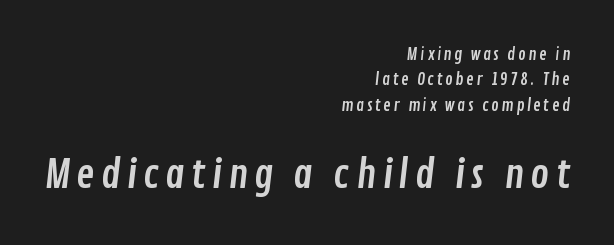
{"serif": "no", "width": "condensed", "stroke_contrast": "low", "x_height": "medium", "monospaced": "no", "underline": "no", "align": "right", "line_spacing": "normal", "line_spacing_ratio": 1.58, "larger_block": "second", "size_ratio": 2.44, "glyph_px": 39}
